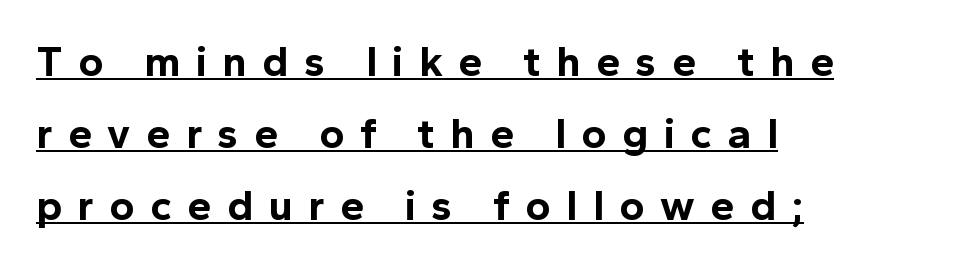
{"serif": "no", "italic": "no", "bold": "yes", "weight": "bold", "width": "normal", "x_height": "medium", "monospaced": "no", "underline": "yes", "align": "left", "line_spacing": "normal", "line_spacing_ratio": 1.67, "letter_spacing": "wide", "letter_spacing_em": 0.36, "glyph_px": 43}
